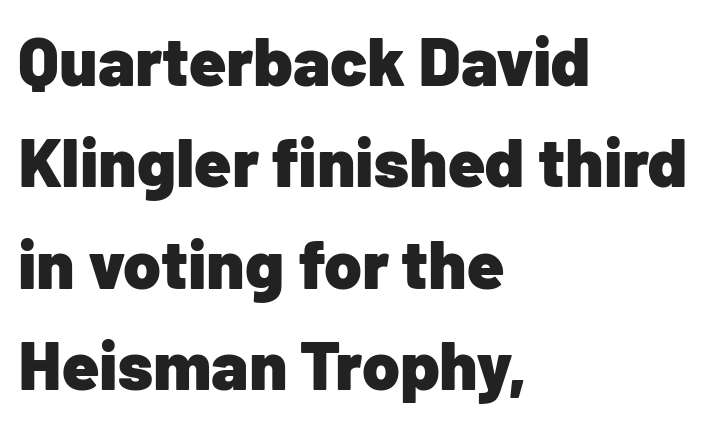
Q: Is the text bold? A: Yes.
Q: Is the text italic (slanted)? A: No, it is upright.
Q: Is the typeface a serif or a sans-serif typeface? A: Sans-serif.
Q: Is the text underlined? A: No.
Q: How is the paragraph aligned? A: Left-aligned.
Q: Is the spacing between letters normal or unusually wide? A: Normal.
Q: Is the spacing between lines tight, normal or loose? A: Normal.
Q: Width (condensed, normal, or wide)? A: Normal.
Q: Stroke contrast? A: Low.
Q: x-height? A: Medium.
Q: Monospaced? A: No.
